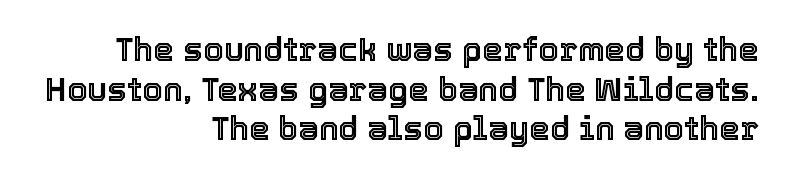
{"italic": "no", "width": "normal", "x_height": "medium", "monospaced": "no", "underline": "no", "align": "right", "line_spacing_ratio": 1.2, "letter_spacing": "normal", "letter_spacing_em": 0.0, "glyph_px": 33}
